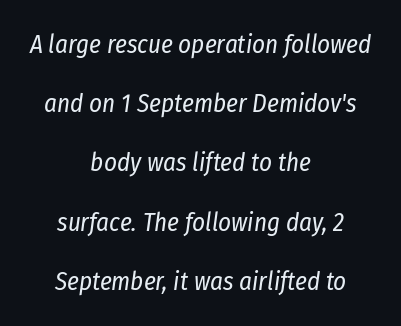
{"italic": "yes", "lean": "right", "slant_degrees": 8, "bold": "no", "underline": "no", "align": "center", "line_spacing": "loose", "line_spacing_ratio": 2.37, "letter_spacing": "normal", "letter_spacing_em": 0.0, "glyph_px": 25}
